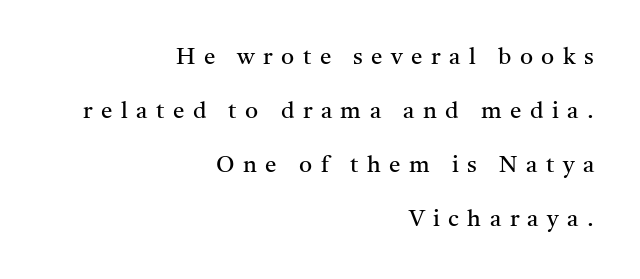
The image shows 23 px text type, upright; set right-aligned, loose line spacing (2.35x), unusually wide letter spacing (+0.37 em), not underlined.
